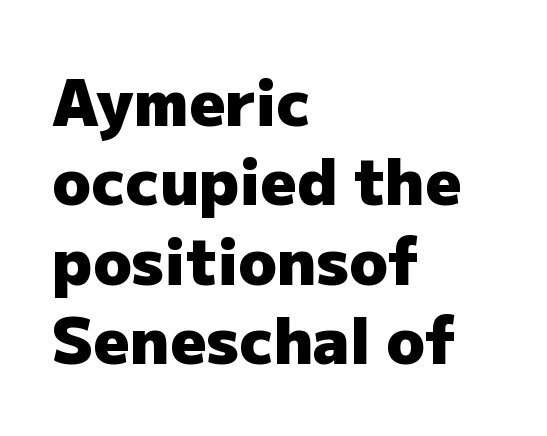
Q: Is the text bold? A: Yes.
Q: Is the text italic (slanted)? A: No, it is upright.
Q: Is the typeface a serif or a sans-serif typeface? A: Sans-serif.
Q: Is the text underlined? A: No.
Q: How is the paragraph aligned? A: Left-aligned.
Q: Is the spacing between letters normal or unusually wide? A: Normal.
Q: Is the spacing between lines tight, normal or loose? A: Normal.
Q: Width (condensed, normal, or wide)? A: Normal.
Q: Stroke contrast? A: Low.
Q: x-height? A: Medium.
Q: Monospaced? A: No.
